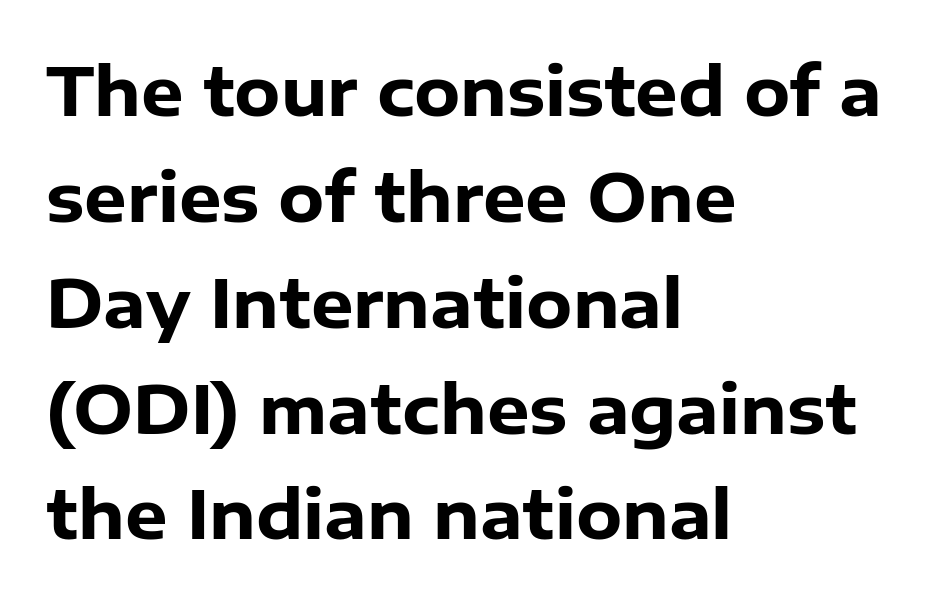
No extra tracking has been applied to these lines. The rows are spaced the way most documents space them. Every character sits straight up, as roman type does. The area under the type is left untouched. Look at the stroke-to-counter ratio: heavy, a bold.
